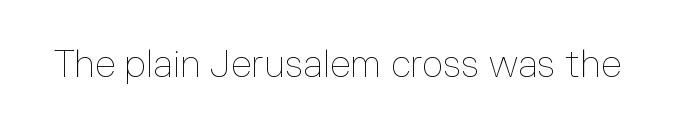
Looks like regular typesetting: each glyph gets only the width it needs. The passage shown is not bold in any degree. These lines keep a tight, regular rhythm from letter to letter. The font's upright variant was chosen for this text. Just letters on the line, the space beneath them empty.
